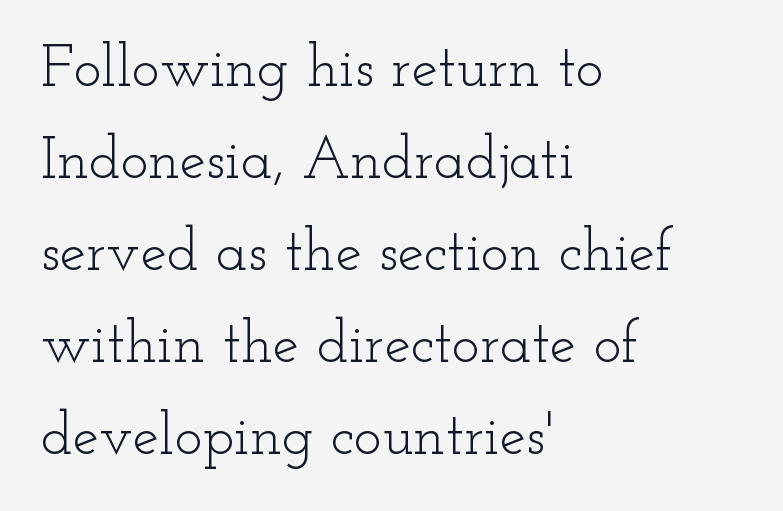
The image shows 59 px light, wide serif type, upright; set left-aligned, normal line spacing (1.56x), normal letter spacing, not underlined; low stroke contrast and a small x-height.
